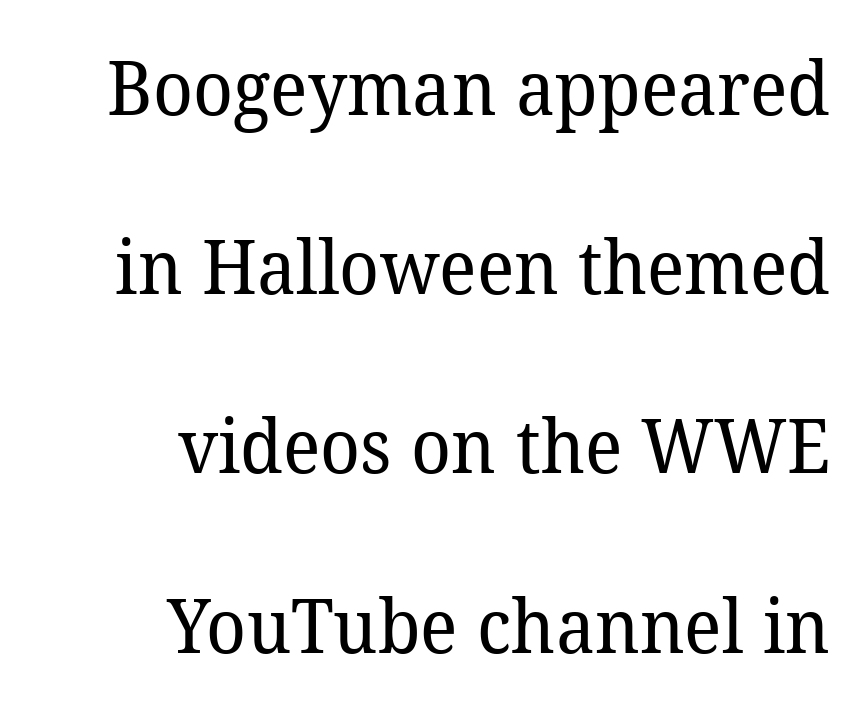
Q: Is the text bold? A: No.
Q: Is the typeface a serif or a sans-serif typeface? A: Serif.
Q: Is the text underlined? A: No.
Q: How is the paragraph aligned? A: Right-aligned.
Q: Is the spacing between letters normal or unusually wide? A: Normal.
Q: Is the spacing between lines tight, normal or loose? A: Loose.
Q: Width (condensed, normal, or wide)? A: Normal.
Q: Stroke contrast? A: Low.
Q: x-height? A: Medium.
Q: Monospaced? A: No.
